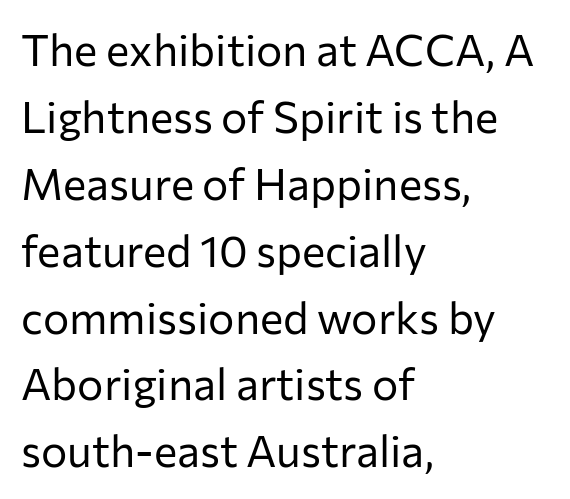
{"serif": "no", "italic": "no", "bold": "no", "weight": "regular", "width": "normal", "stroke_contrast": "low", "x_height": "medium", "monospaced": "no", "underline": "no", "align": "left", "line_spacing": "normal", "line_spacing_ratio": 1.52, "letter_spacing": "normal", "letter_spacing_em": 0.0, "glyph_px": 44}
